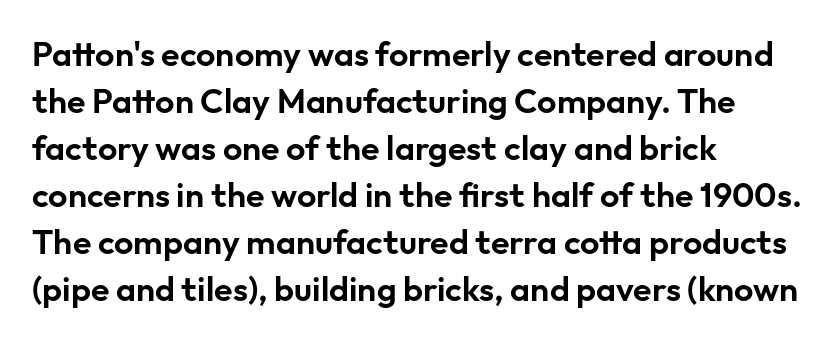
{"serif": "no", "italic": "no", "width": "normal", "stroke_contrast": "low", "x_height": "medium", "monospaced": "no", "underline": "no", "align": "left", "line_spacing": "normal", "line_spacing_ratio": 1.38, "letter_spacing": "normal", "letter_spacing_em": 0.0, "glyph_px": 34}
